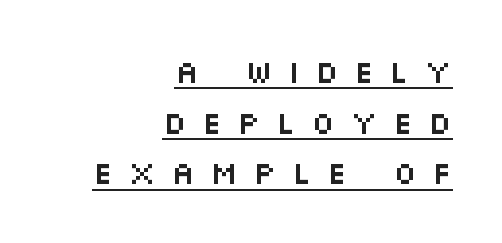
The image shows 32 px wide sans-serif type, upright; set right-aligned, normal line spacing (1.58x), unusually wide letter spacing (+0.47 em), underlined; medium stroke contrast and a large x-height.
